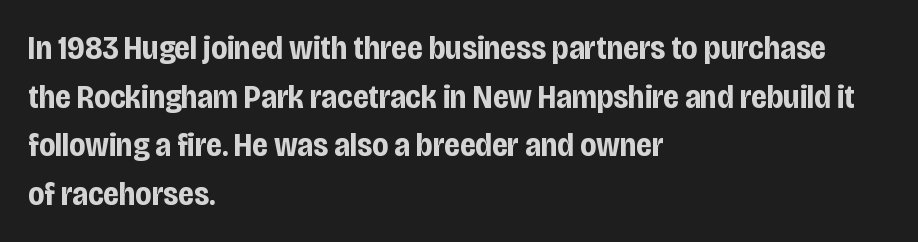
A typesetter would label this face a sans. Is this a fixed-width face? No — the glyphs have proportional, varying widths. In terms of leading, this rendering sits right in the middle. Short and long lines alike share a common starting point at left. These lines keep a tight, regular rhythm from letter to letter.
